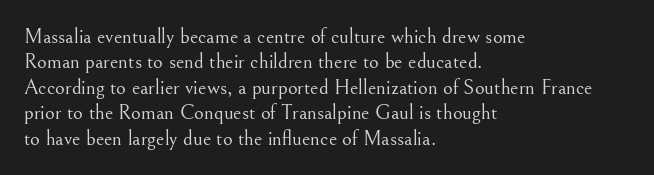
{"italic": "no", "bold": "no", "underline": "no", "align": "left", "line_spacing_ratio": 1.21, "letter_spacing": "normal", "letter_spacing_em": 0.0, "glyph_px": 21}
